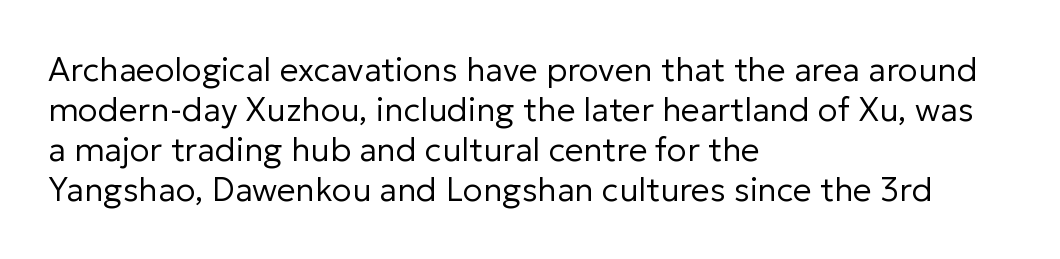
The face used here is proportionally spaced, like ordinary book or web type. The tracking reads as untouched default to a designer's eye. Style check: upright. The lines are quadded left.
